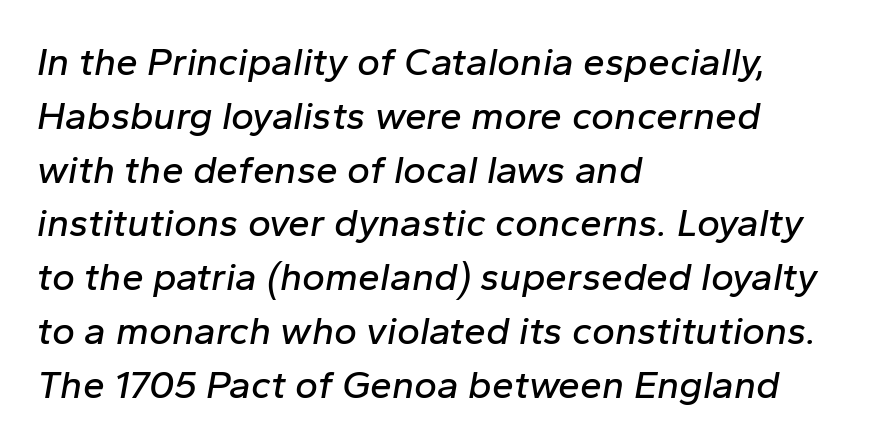
The image shows 39 px text type, italic (leaning right); set left-aligned, normal line spacing (1.38x), normal letter spacing, not underlined; low stroke contrast and a medium x-height.
